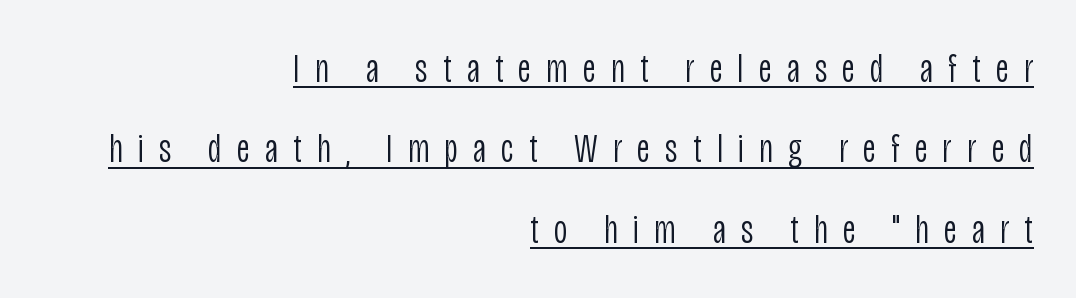
Q: Is the text bold? A: No.
Q: Is the text italic (slanted)? A: No, it is upright.
Q: Is the typeface a serif or a sans-serif typeface? A: Sans-serif.
Q: Is the text underlined? A: Yes.
Q: How is the paragraph aligned? A: Right-aligned.
Q: Is the spacing between letters normal or unusually wide? A: Unusually wide.
Q: Is the spacing between lines tight, normal or loose? A: Loose.
Q: Width (condensed, normal, or wide)? A: Condensed.
Q: Stroke contrast? A: Low.
Q: x-height? A: Large.
Q: Monospaced? A: No.
